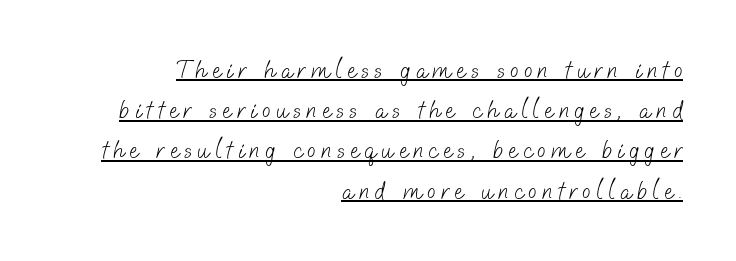
Q: Is the text bold? A: No.
Q: Is the text underlined? A: Yes.
Q: How is the paragraph aligned? A: Right-aligned.
Q: Is the spacing between letters normal or unusually wide? A: Unusually wide.
Q: Is the spacing between lines tight, normal or loose? A: Normal.
